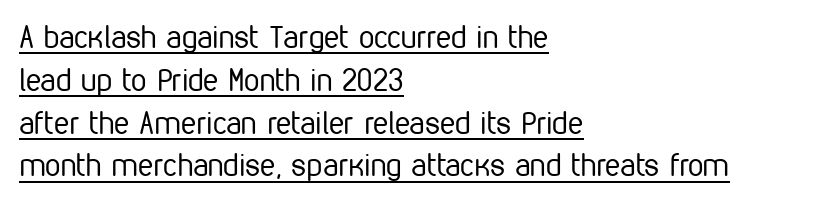
Letters have the restrained weight of plain body copy at most. Reading down the column, the eye jumps a familiar distance to each next line. Students, observe the line beneath the letters — that is underlining. Proportional: the letters do not fall into vertical columns. Layout note: lines flush left.
